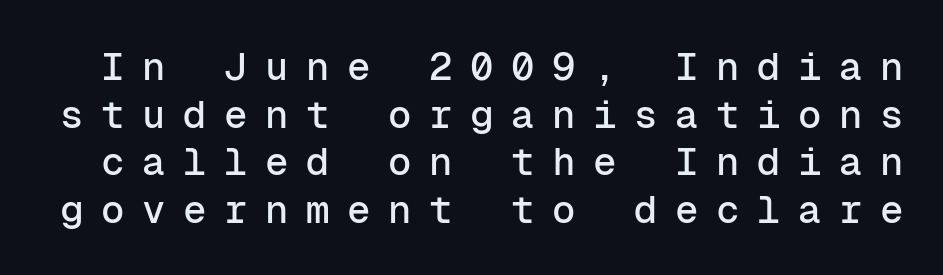
The image shows 39 px sans-serif type, upright, monospaced; set line spacing 1.22x, unusually wide letter spacing (+0.45 em), not underlined; low stroke contrast and a medium x-height.
